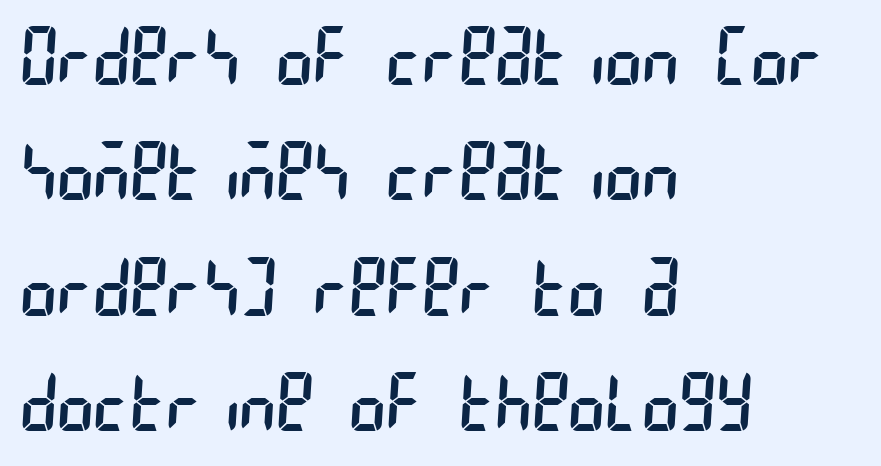
Q: Is the text bold? A: No.
Q: Is the typeface a serif or a sans-serif typeface? A: Sans-serif.
Q: Is the text underlined? A: No.
Q: How is the paragraph aligned? A: Left-aligned.
Q: Is the spacing between letters normal or unusually wide? A: Normal.
Q: Is the spacing between lines tight, normal or loose? A: Normal.
Q: Width (condensed, normal, or wide)? A: Condensed.
Q: Stroke contrast? A: Low.
Q: x-height? A: Large.
